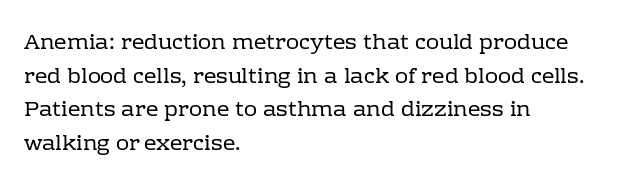
Q: Is the text bold? A: No.
Q: Is the text italic (slanted)? A: No, it is upright.
Q: Is the text underlined? A: No.
Q: How is the paragraph aligned? A: Left-aligned.
Q: Is the spacing between letters normal or unusually wide? A: Normal.
Q: Is the spacing between lines tight, normal or loose? A: Normal.
